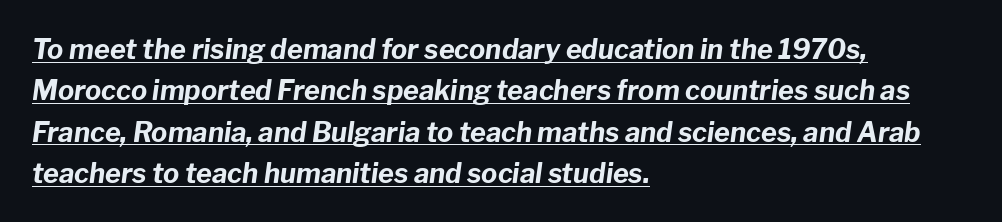
The image shows 27 px bold type, italic (leaning right); set left-aligned, normal line spacing (1.53x), normal letter spacing, underlined.
